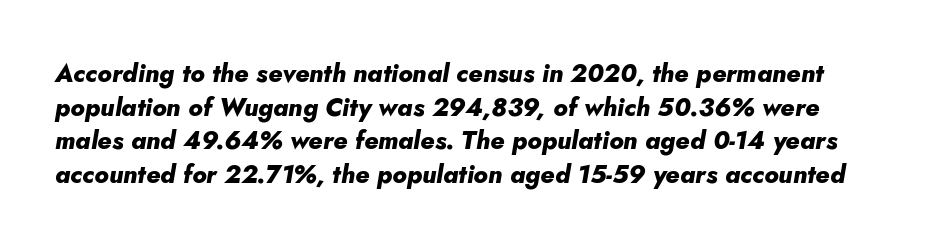
The image shows 25 px bold type, italic (leaning right); set normal line spacing (1.35x), normal letter spacing, not underlined.
